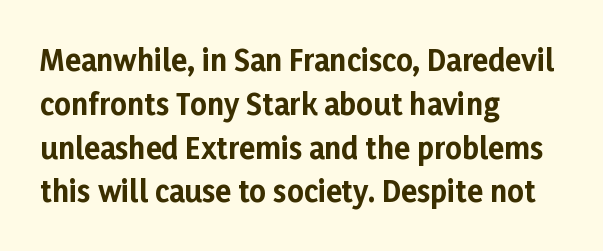
{"serif": "no", "italic": "no", "bold": "yes", "weight": "bold", "width": "normal", "stroke_contrast": "low", "x_height": "medium", "monospaced": "no", "underline": "no", "align": "left", "line_spacing": "normal", "line_spacing_ratio": 1.51, "letter_spacing": "normal", "letter_spacing_em": 0.0, "glyph_px": 29}
